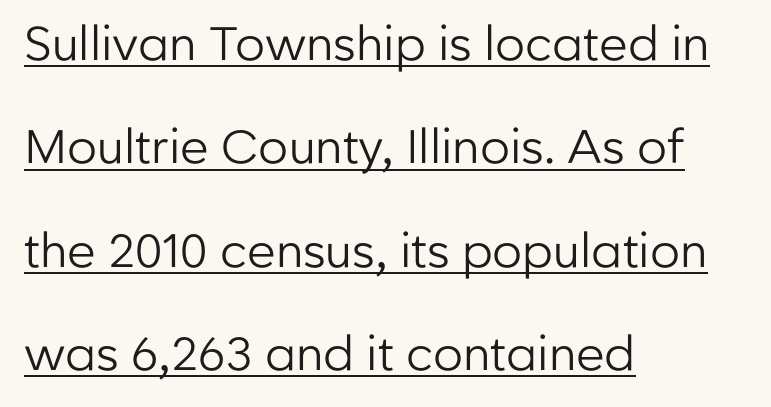
Q: Is the text bold? A: No.
Q: Is the text italic (slanted)? A: No, it is upright.
Q: Is the typeface a serif or a sans-serif typeface? A: Sans-serif.
Q: Is the text underlined? A: Yes.
Q: How is the paragraph aligned? A: Left-aligned.
Q: Is the spacing between letters normal or unusually wide? A: Normal.
Q: Is the spacing between lines tight, normal or loose? A: Loose.
Q: Width (condensed, normal, or wide)? A: Normal.
Q: Stroke contrast? A: Low.
Q: x-height? A: Medium.
Q: Monospaced? A: No.
